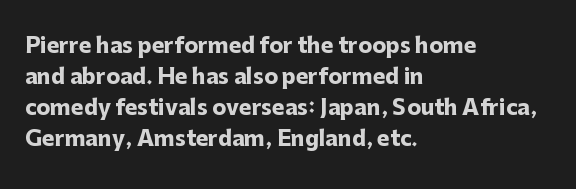
Q: Is the text bold? A: Yes.
Q: Is the text italic (slanted)? A: No, it is upright.
Q: Is the text underlined? A: No.
Q: How is the paragraph aligned? A: Left-aligned.
Q: Is the spacing between letters normal or unusually wide? A: Normal.
Q: Is the spacing between lines tight, normal or loose? A: Normal.
